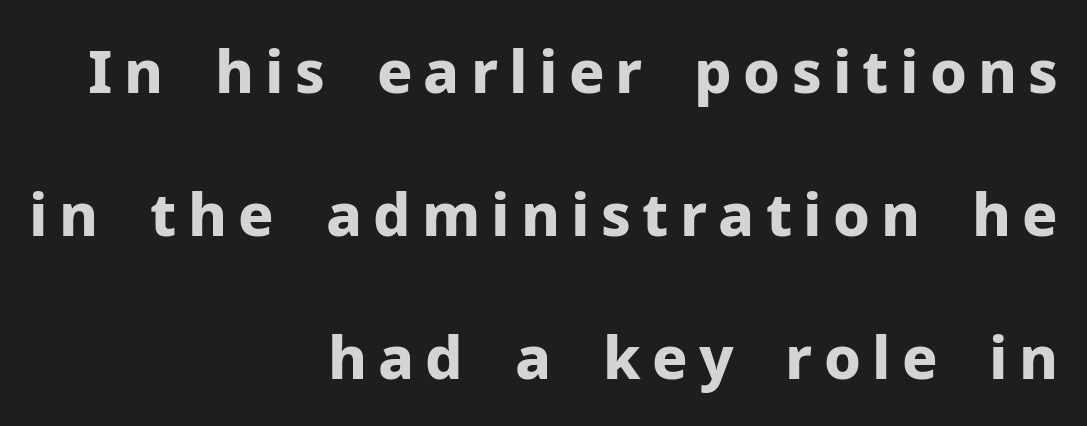
Regarding serifs, this sample does without them. Baseline-to-baseline distance is far greater than the letter height. The typesetting leans heavy: a genuine bold. The typesetter chose a ragged-left arrangement here.
